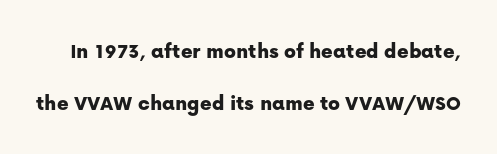
Q: Is the text italic (slanted)? A: No, it is upright.
Q: Is the text underlined? A: No.
Q: Is the spacing between letters normal or unusually wide? A: Normal.
Q: Is the spacing between lines tight, normal or loose? A: Loose.
